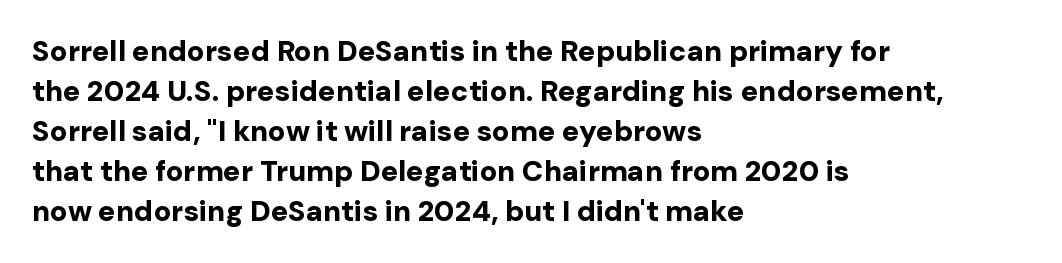
{"serif": "no", "italic": "no", "bold": "yes", "weight": "bold", "width": "normal", "stroke_contrast": "low", "x_height": "medium", "monospaced": "no", "underline": "no", "align": "left", "line_spacing": "normal", "line_spacing_ratio": 1.38, "letter_spacing": "normal", "letter_spacing_em": 0.0, "glyph_px": 29}
